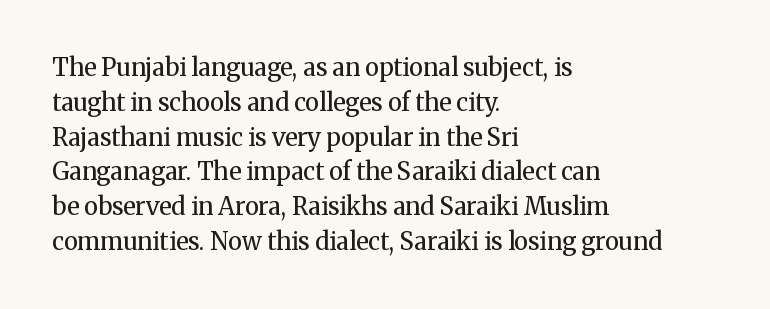
Summary of weight: not heavy and not bold. The passage shown stacks its lines at a standard gap. Upright lettering throughout. Tracking value appears to be zero — textbook default spacing.
